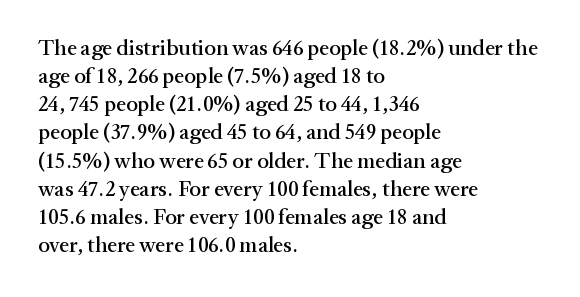
{"italic": "no", "underline": "no", "align": "left", "line_spacing": "normal", "line_spacing_ratio": 1.28, "letter_spacing": "normal", "letter_spacing_em": 0.0, "glyph_px": 22}
